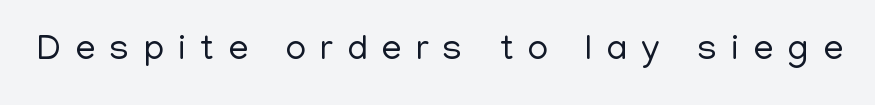
{"serif": "no", "italic": "no", "bold": "no", "weight": "regular", "width": "normal", "stroke_contrast": "low", "x_height": "medium", "monospaced": "no", "underline": "no", "letter_spacing": "wide", "letter_spacing_em": 0.39, "glyph_px": 36}
